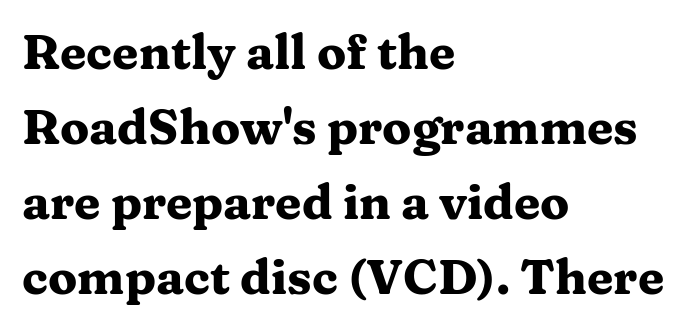
{"serif": "yes", "italic": "no", "bold": "yes", "weight": "heavy", "width": "wide", "stroke_contrast": "medium", "x_height": "medium", "monospaced": "no", "underline": "no", "align": "left", "line_spacing": "normal", "line_spacing_ratio": 1.56, "letter_spacing": "normal", "letter_spacing_em": 0.0, "glyph_px": 48}
